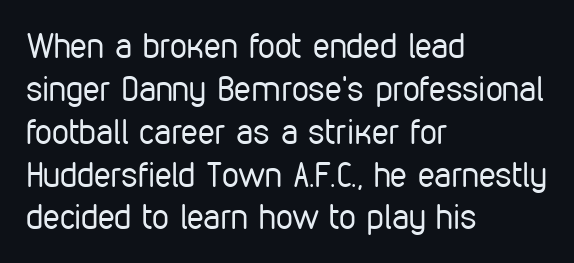
The image shows 34 px regular-weight, condensed sans-serif type, upright; set left-aligned, normal line spacing (1.26x), normal letter spacing, not underlined; low stroke contrast and a medium x-height.
